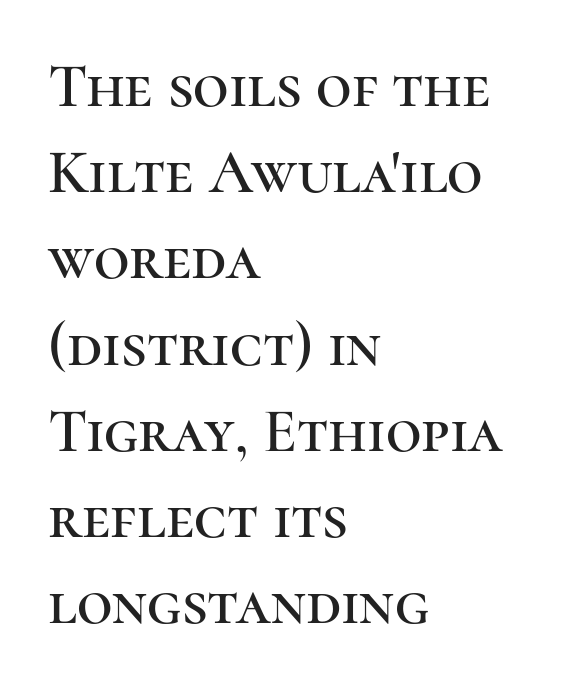
Visually the block forms a straight wall on the left and a jagged coastline on the right. A typesetter would label this face a serif. Plain, unruled lines of type. No italicization has been applied; the sample stays upright. This sample uses plain, unmodified letter spacing.
